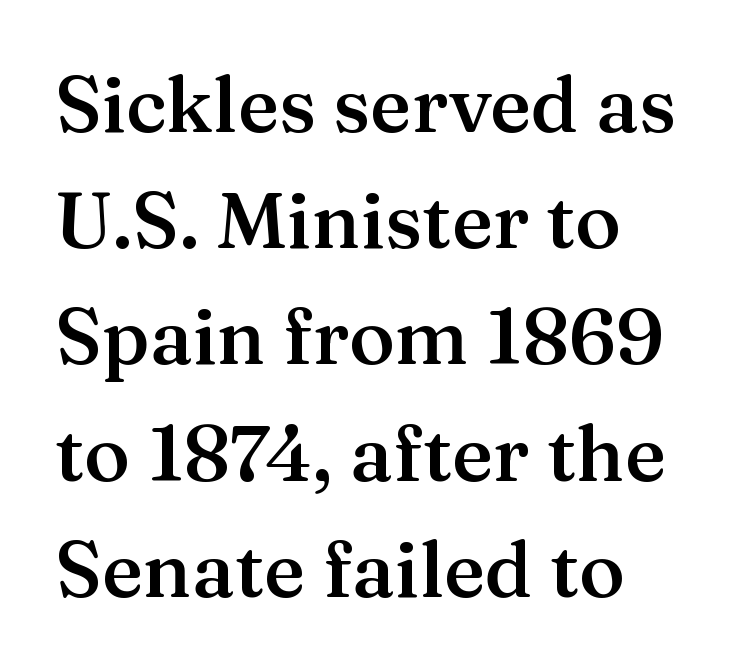
{"serif": "yes", "italic": "no", "bold": "semi", "weight": "semibold", "width": "normal", "stroke_contrast": "medium", "x_height": "medium", "monospaced": "no", "underline": "no", "align": "left", "line_spacing": "normal", "line_spacing_ratio": 1.49, "letter_spacing": "normal", "letter_spacing_em": 0.0, "glyph_px": 78}
